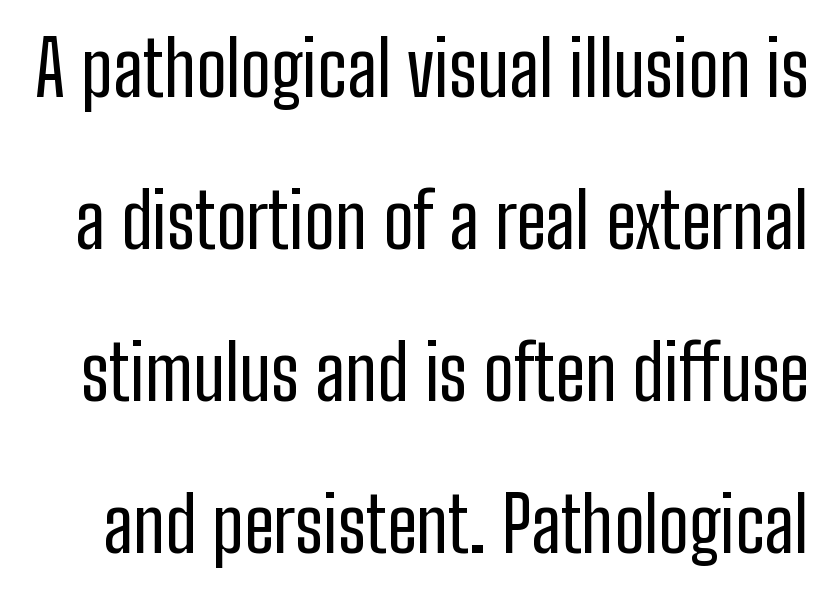
Q: Is the text bold? A: No.
Q: Is the text italic (slanted)? A: No, it is upright.
Q: Is the typeface a serif or a sans-serif typeface? A: Sans-serif.
Q: Is the text underlined? A: No.
Q: Is the spacing between letters normal or unusually wide? A: Normal.
Q: Is the spacing between lines tight, normal or loose? A: Loose.
Q: Width (condensed, normal, or wide)? A: Condensed.
Q: Stroke contrast? A: Low.
Q: x-height? A: Medium.
Q: Monospaced? A: No.
